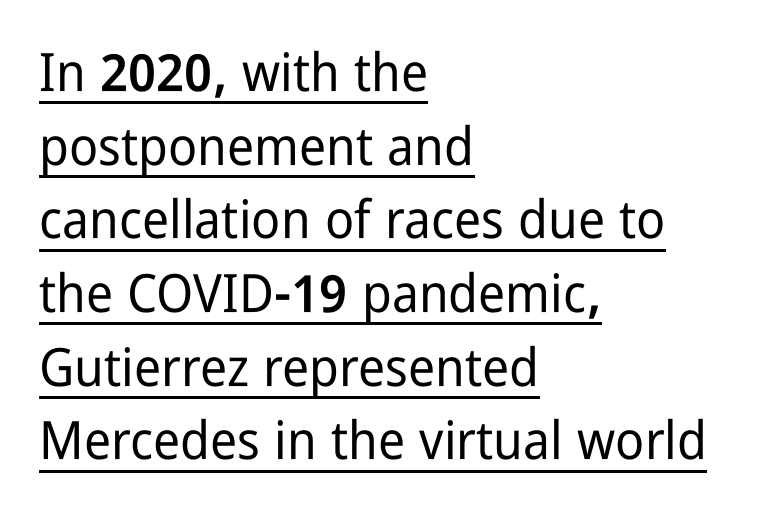
Which margin do the lines hug? The left one — the right edge is uneven. These lines are composed in type without serifs. Rows of type keep a routine distance in the vertical direction. Each letter keeps its own natural width here, so spacing adapts to shape.
